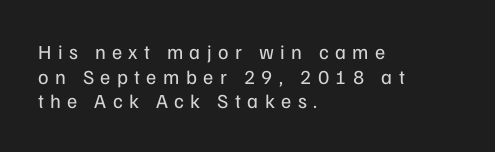
{"italic": "no", "bold": "no", "underline": "no", "align": "left", "line_spacing_ratio": 1.23, "letter_spacing": "wide", "letter_spacing_em": 0.32, "glyph_px": 20}
